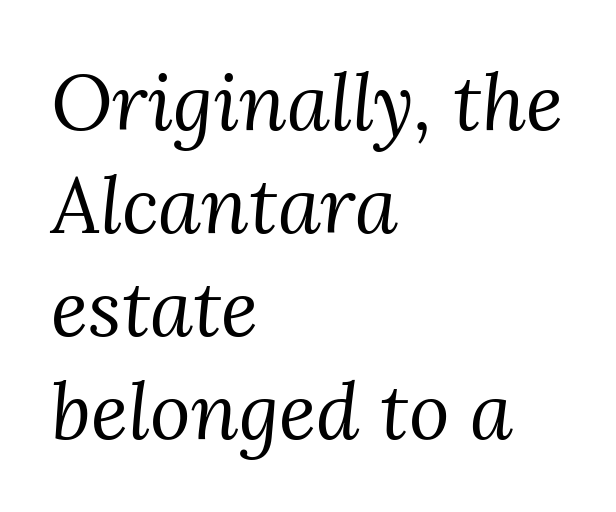
Q: Is the text bold? A: No.
Q: Is the text italic (slanted)? A: Yes, it leans right by about 3 degrees.
Q: Is the typeface a serif or a sans-serif typeface? A: Serif.
Q: Is the text underlined? A: No.
Q: How is the paragraph aligned? A: Left-aligned.
Q: Is the spacing between letters normal or unusually wide? A: Normal.
Q: Is the spacing between lines tight, normal or loose? A: Normal.
Q: Width (condensed, normal, or wide)? A: Normal.
Q: Stroke contrast? A: Medium.
Q: x-height? A: Medium.
Q: Monospaced? A: No.
